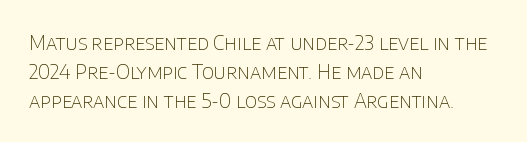
{"italic": "no", "bold": "no", "underline": "no", "align": "left", "line_spacing": "normal", "line_spacing_ratio": 1.45, "letter_spacing": "normal", "letter_spacing_em": 0.0, "glyph_px": 20}
